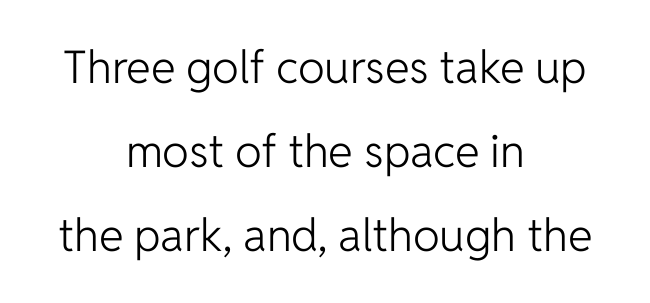
Vertical stems look standard width or narrower in stroke. Here the designer chose a conventional face with non-uniform glyph widths. The face used here is a sans, in the tradition of grotesques and geometrics. Honestly, there is no underline to notice here at all.
